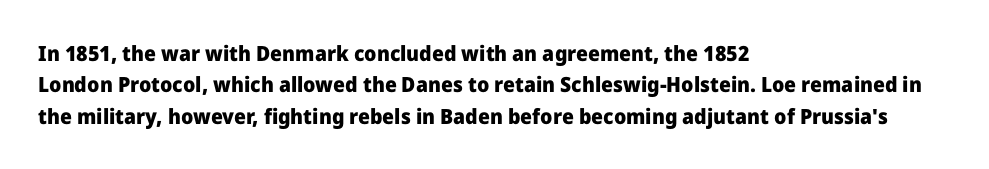
{"italic": "no", "bold": "yes", "underline": "no", "align": "left", "line_spacing": "normal", "line_spacing_ratio": 1.5, "letter_spacing": "normal", "letter_spacing_em": 0.0, "glyph_px": 21}
